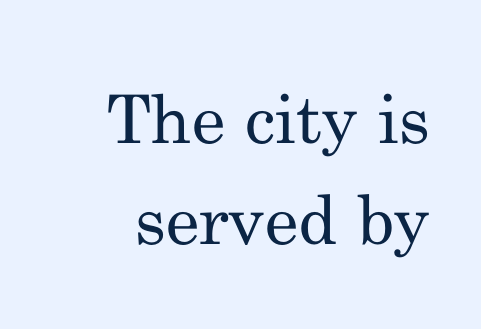
The image shows 67 px regular-weight serif type, upright; set normal line spacing (1.51x), normal letter spacing, not underlined; medium stroke contrast and a small x-height.
